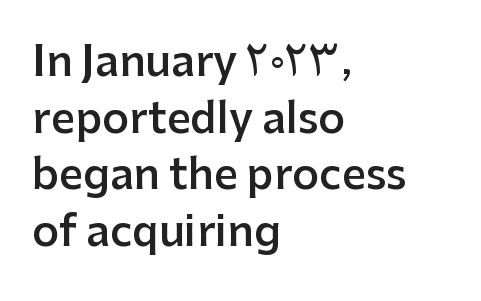
Font category for this specimen: sans-serif. Is the block centered? No — it sits flush against the left margin. Rendered with straight, roman letterforms. Each glyph is drawn with semibold strokes, heavier than normal yet not fully bold.
